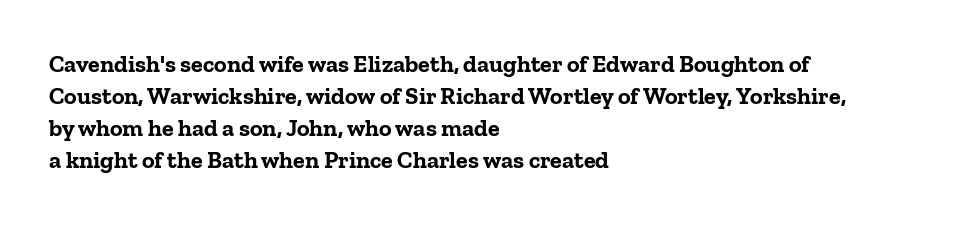
Heavy-handed strokes throughout: this text is bold. Ordinary non-slanted type is in use. The text block is weighted toward the left margin, trailing off unevenly rightward. Students, observe: this is what conventionally led text looks like. Students, note that the glyphs here touch the page at normal intervals. The words here are not underlined.
